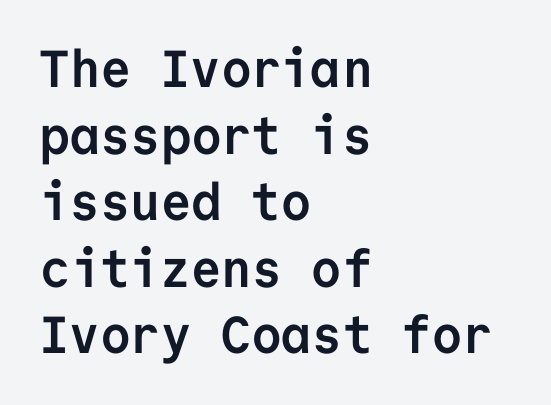
The image shows 52 px semibold sans-serif type, upright, monospaced; set left-aligned, normal line spacing (1.28x), normal letter spacing, not underlined; low stroke contrast and a medium x-height.
